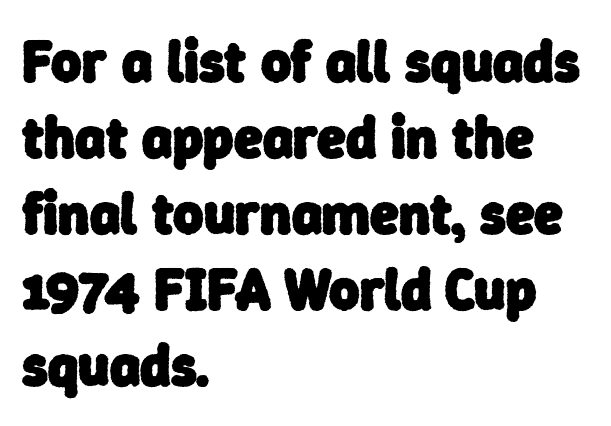
{"serif": "no", "bold": "yes", "weight": "heavy", "width": "normal", "stroke_contrast": "low", "x_height": "medium", "monospaced": "no", "underline": "no", "align": "left", "line_spacing": "normal", "line_spacing_ratio": 1.31, "letter_spacing": "normal", "letter_spacing_em": 0.0, "glyph_px": 58}
